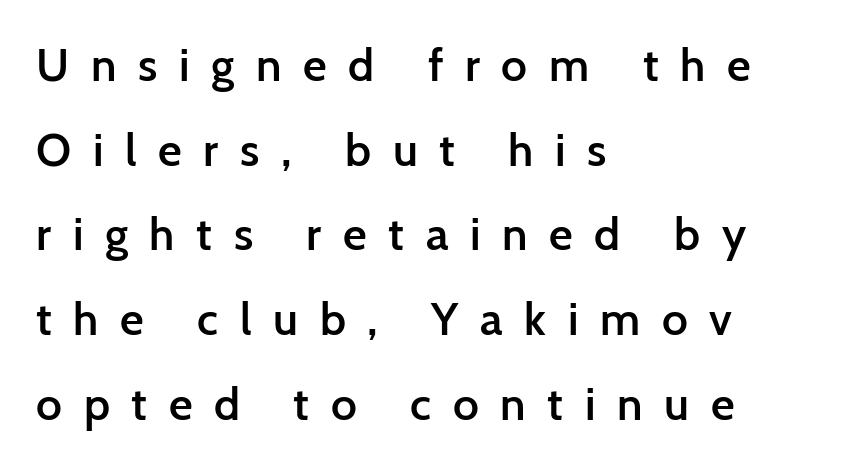
{"serif": "no", "italic": "no", "bold": "semi", "weight": "semibold", "width": "normal", "stroke_contrast": "low", "x_height": "medium", "monospaced": "no", "underline": "no", "align": "left", "line_spacing_ratio": 1.84, "letter_spacing": "wide", "letter_spacing_em": 0.47, "glyph_px": 46}
